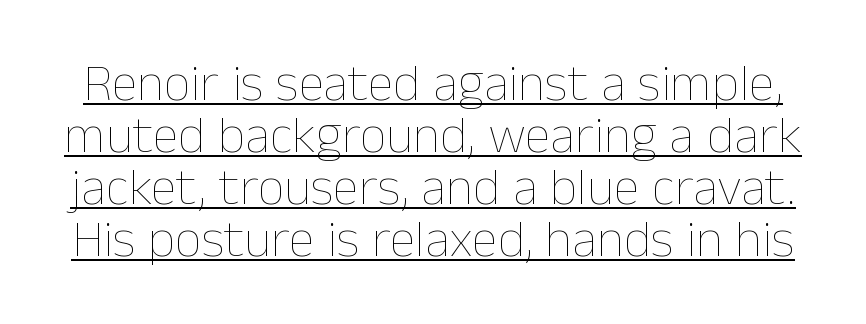
Q: Is the text bold? A: No.
Q: Is the text italic (slanted)? A: No, it is upright.
Q: Is the text underlined? A: Yes.
Q: Is the spacing between letters normal or unusually wide? A: Normal.
Q: Is the spacing between lines tight, normal or loose? A: Tight.
Q: Width (condensed, normal, or wide)? A: Normal.
Q: Stroke contrast? A: Low.
Q: x-height? A: Medium.
Q: Monospaced? A: No.
